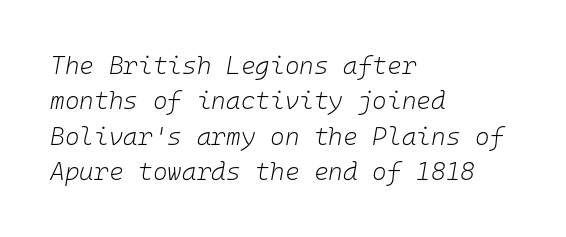
Lines of text with bare space underneath. There is no visible air inserted between adjacent glyphs. Is this a heavy cut? Hardly; it is regular or lighter. Successive baselines arrive at the customary interval. These lines stack with their left ends in a neat column. The text carries the slant typical of an italic or oblique font.
